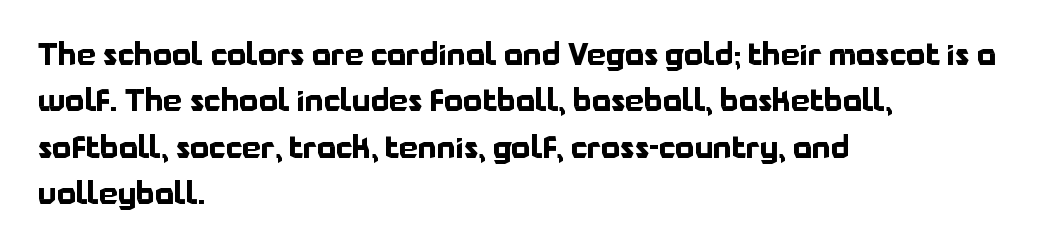
{"serif": "no", "italic": "no", "bold": "yes", "weight": "bold", "width": "normal", "stroke_contrast": "low", "x_height": "medium", "monospaced": "no", "underline": "no", "align": "left", "line_spacing": "normal", "line_spacing_ratio": 1.55, "letter_spacing": "normal", "letter_spacing_em": 0.0, "glyph_px": 30}
